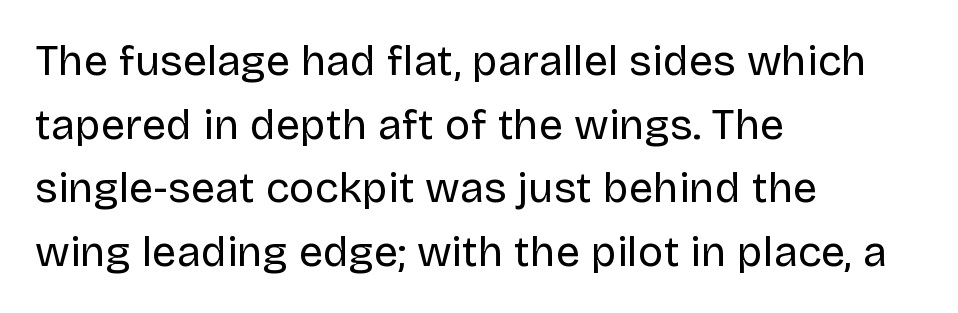
Every stem runs plumb, perpendicular to the baseline. Default kerning and tracking; the words read as compact shapes. The strokes are not fattened; the text isn't bold. Underline: absent. Check where the strokes stop: nothing finishes them off — pure sans.
